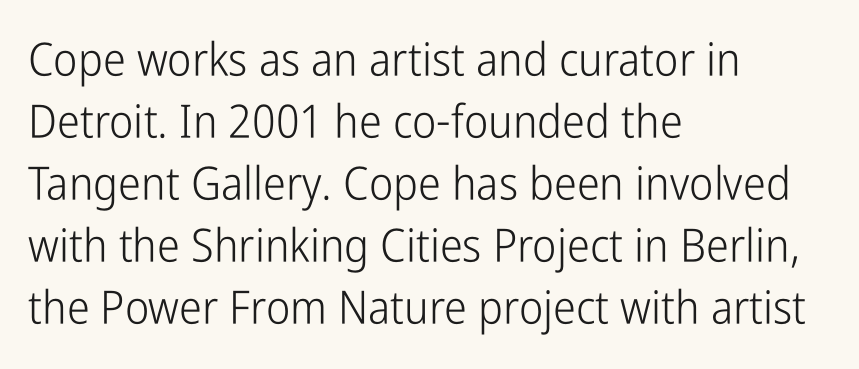
Style check: upright. The font is comparable to plain body text, perhaps lighter. The lines are quadded left. Each letter keeps its own natural width here, so spacing adapts to shape. Horizontal bands of white between lines are of average thickness. Is this a sans? Yes — the strokes have no serifs.
